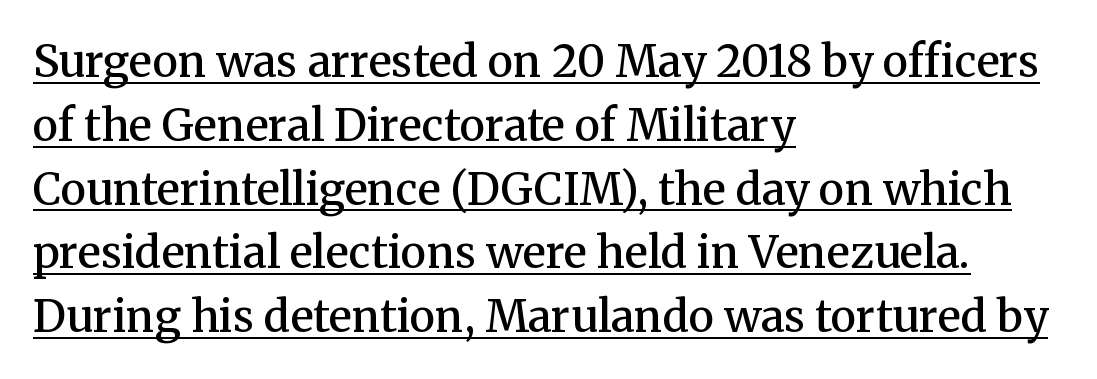
Between one letter and the next there's only the usual sliver of space. Compared with typical paragraphs, the rows here are spaced about the same. The lettering is marked with a stroke running underneath it. The glyphs in this specimen are seriffed. This is the regular roman posture of the typeface. The typesetter chose a ragged-right arrangement here.
